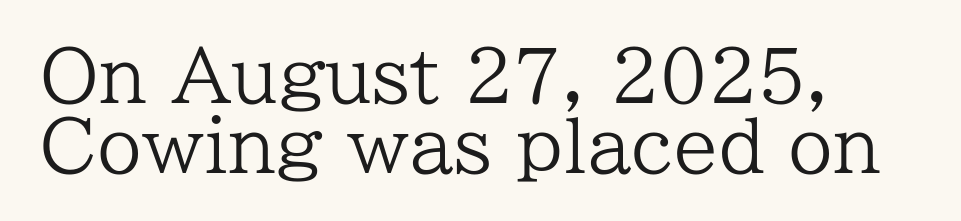
The image shows 72 px regular-weight serif type, upright; set left-aligned, tight line spacing (0.97x), normal letter spacing, not underlined; low stroke contrast and a medium x-height.
